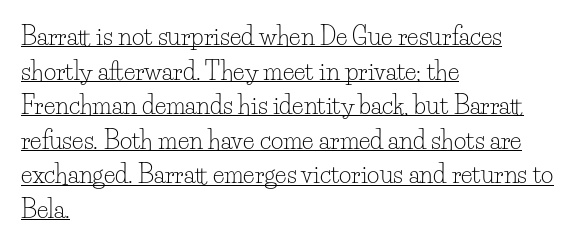
Does the leading feel generous? No, just average. This sample uses plain, unmodified letter spacing. The cut favours lightness, reaching ordinary text weight at its darkest. Line beginnings align vertically; line endings do not. Posture: upright roman.
